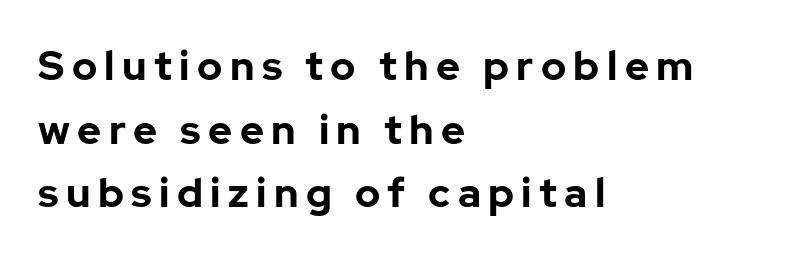
The glyphs in this specimen are sans serif. This sample has the flowing, uneven cadence of proportional lettering. Tall strokes in this sample are plumb rather than angled. The passage is arranged the way most books set body copy — flush left. Vertically, the passage feels balanced, rows spaced as you'd expect. Caption: bold face, heavy strokes.
